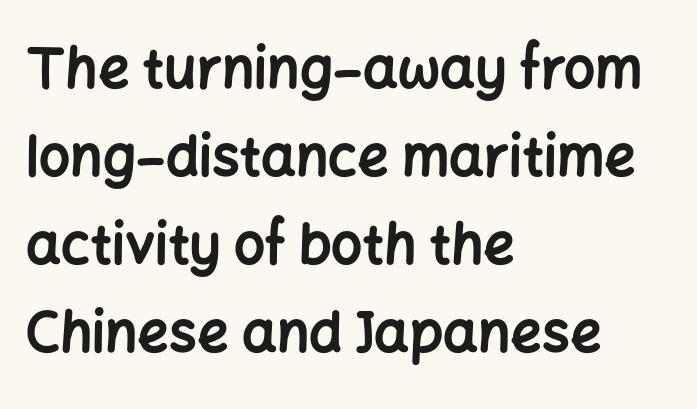
{"serif": "no", "italic": "no", "bold": "yes", "weight": "bold", "width": "normal", "stroke_contrast": "low", "x_height": "medium", "monospaced": "no", "underline": "no", "align": "left", "line_spacing": "normal", "line_spacing_ratio": 1.6, "letter_spacing": "normal", "letter_spacing_em": 0.0, "glyph_px": 55}
